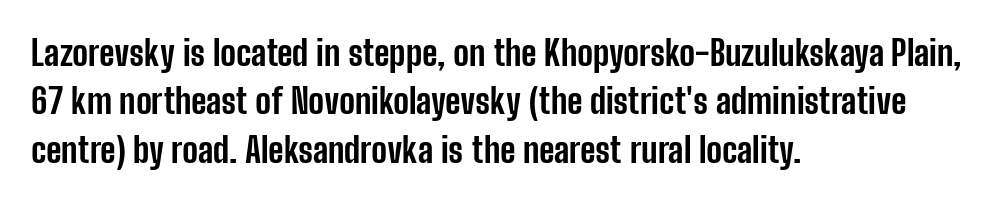
The image shows 35 px bold, condensed sans-serif type, upright; set left-aligned, normal line spacing (1.38x), normal letter spacing, not underlined; low stroke contrast and a medium x-height.
